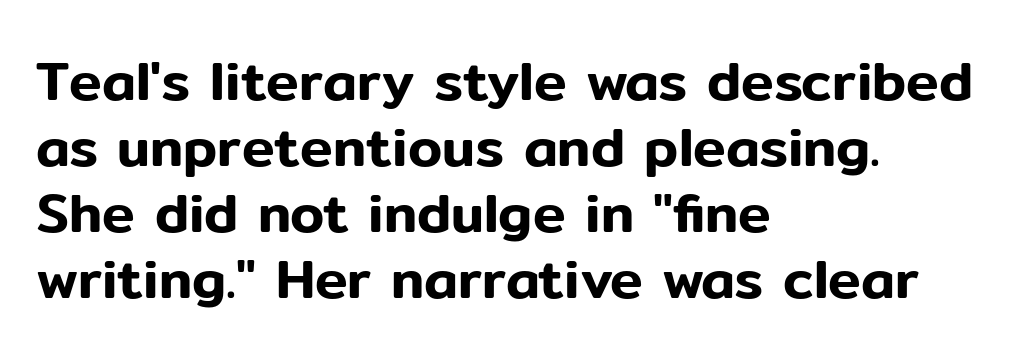
{"serif": "no", "italic": "no", "width": "normal", "stroke_contrast": "low", "x_height": "medium", "monospaced": "no", "underline": "no", "align": "left", "line_spacing_ratio": 1.2, "letter_spacing": "normal", "letter_spacing_em": 0.0, "glyph_px": 55}
